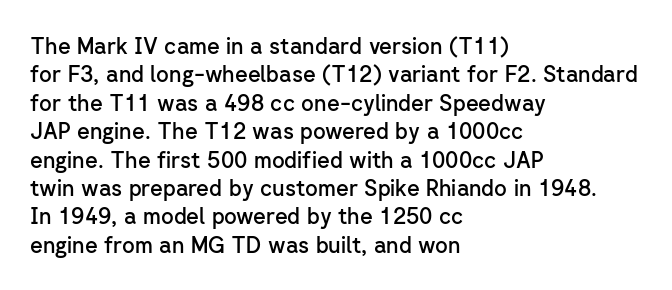
Tall strokes in this sample are plumb rather than angled. Caption: multi-line text, flush left, ragged right. Underline: absent. No extra tracking has been applied to these lines. The passage shown stacks its lines at a standard gap.
